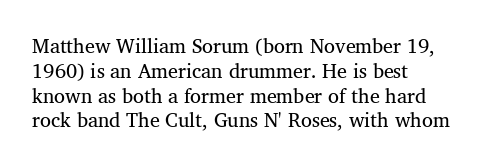
Q: Is the text italic (slanted)? A: No, it is upright.
Q: Is the text underlined? A: No.
Q: How is the paragraph aligned? A: Left-aligned.
Q: Is the spacing between letters normal or unusually wide? A: Normal.
